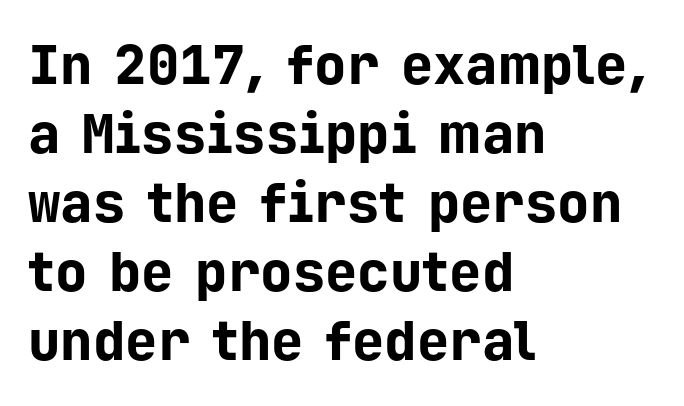
Q: Is the text bold? A: Yes.
Q: Is the text italic (slanted)? A: No, it is upright.
Q: Is the typeface a serif or a sans-serif typeface? A: Sans-serif.
Q: Is the text underlined? A: No.
Q: How is the paragraph aligned? A: Left-aligned.
Q: Is the spacing between letters normal or unusually wide? A: Normal.
Q: Is the spacing between lines tight, normal or loose? A: Normal.
Q: Width (condensed, normal, or wide)? A: Normal.
Q: Stroke contrast? A: Low.
Q: x-height? A: Medium.
Q: Monospaced? A: Yes.
